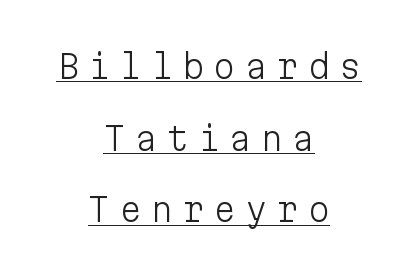
The font sits on the lighter half of the weight spectrum, regular included. In terms of posture, this sample is upright. Here the designer chose a console-style face with uniform glyph widths. Layout note: lines centered. Note: no serifs on the glyphs.
